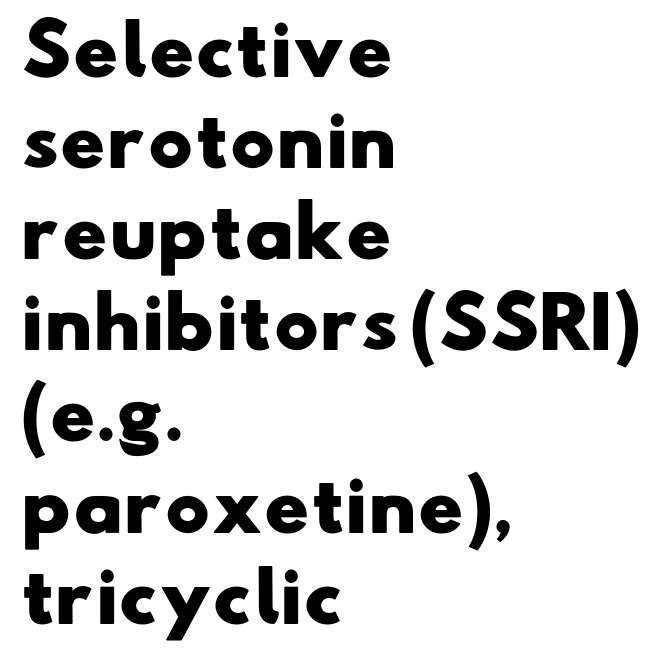
Notice how descenders clear the ascenders below comfortably — that's standard leading. Descenders are the only things crossing below the line. Compared with typical body copy, the letter spacing here is the same. Note the varied advance widths — an 'i' is clearly narrower than an 'm'. Nothing sits at the stroke ends, so this counts as sans-serif.
